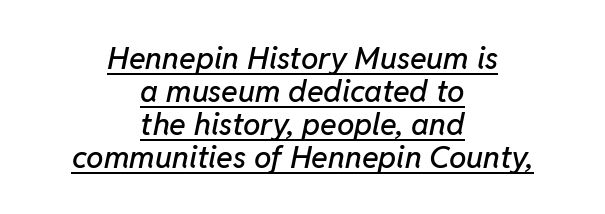
{"italic": "yes", "lean": "right", "slant_degrees": 11, "width": "normal", "stroke_contrast": "low", "x_height": "medium", "monospaced": "no", "underline": "yes", "align": "center", "line_spacing": "tight", "line_spacing_ratio": 1.06, "letter_spacing": "normal", "letter_spacing_em": 0.0, "glyph_px": 31}
